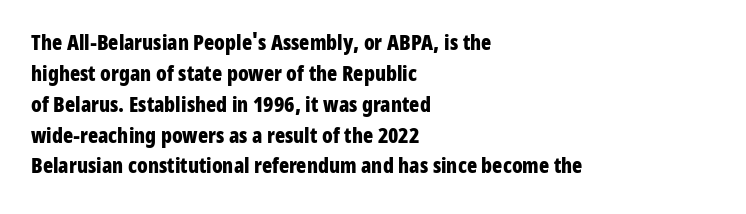
Posture: vertical. A classic flush-left, rag-right setting is used for this passage. Horizontal bands of white between lines are of average thickness. Each word holds together tightly as a unit, with standard inter-letter gaps. The font is running at its bold setting.
